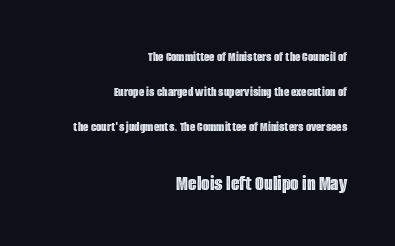
The image shows 22 px text type, upright; set right-aligned, loose line spacing (2.49x), normal letter spacing, not underlined; the second (bottom) block is 1.57x larger.
